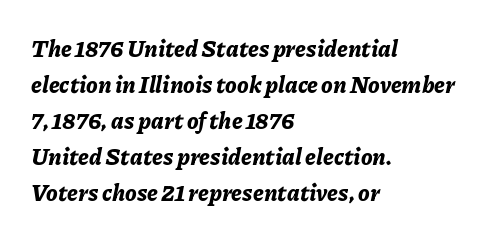
{"italic": "yes", "lean": "right", "slant_degrees": 11, "bold": "yes", "underline": "no", "align": "left", "line_spacing": "normal", "line_spacing_ratio": 1.57, "letter_spacing": "normal", "letter_spacing_em": 0.0, "glyph_px": 23}
